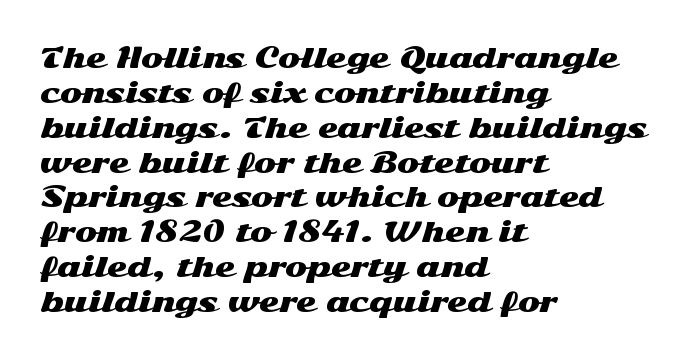
Q: Is the text italic (slanted)? A: Yes.
Q: Is the text underlined? A: No.
Q: How is the paragraph aligned? A: Left-aligned.
Q: Is the spacing between letters normal or unusually wide? A: Normal.
Q: Is the spacing between lines tight, normal or loose? A: Normal.
